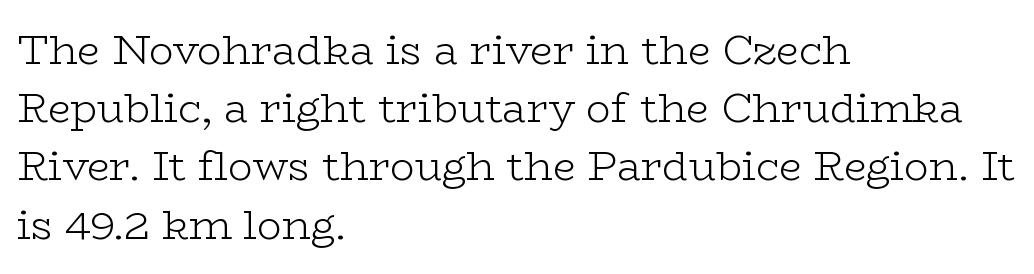
Is there any slant? The stems are plumb. Summary of vertical rhythm: regular, with standard interline spacing. These lines stack with their left ends in a neat column. Weight: in the light-to-regular range. Type style note: has serifs.
